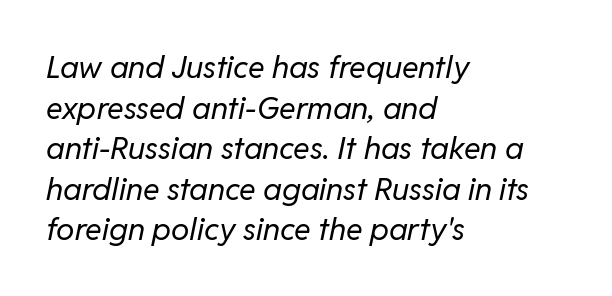
The image shows 31 px regular-weight type, italic (leaning right); set left-aligned, normal line spacing (1.31x), normal letter spacing, not underlined; low stroke contrast and a medium x-height.
